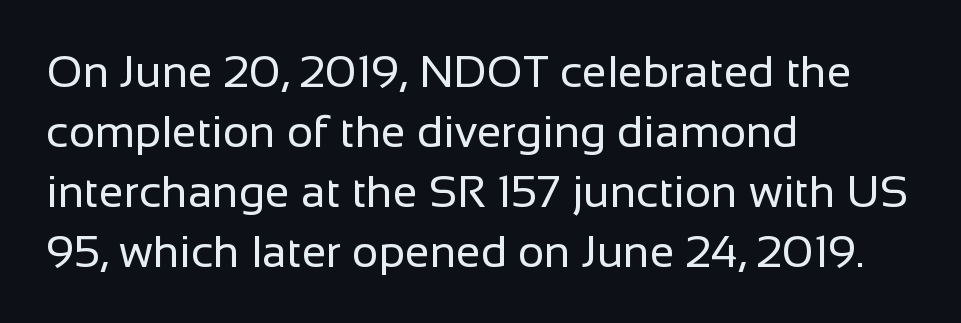
Q: Is the text bold? A: No.
Q: Is the text italic (slanted)? A: No, it is upright.
Q: Is the typeface a serif or a sans-serif typeface? A: Sans-serif.
Q: Is the text underlined? A: No.
Q: How is the paragraph aligned? A: Left-aligned.
Q: Is the spacing between letters normal or unusually wide? A: Normal.
Q: Is the spacing between lines tight, normal or loose? A: Normal.
Q: Width (condensed, normal, or wide)? A: Normal.
Q: Stroke contrast? A: Low.
Q: x-height? A: Medium.
Q: Monospaced? A: No.
